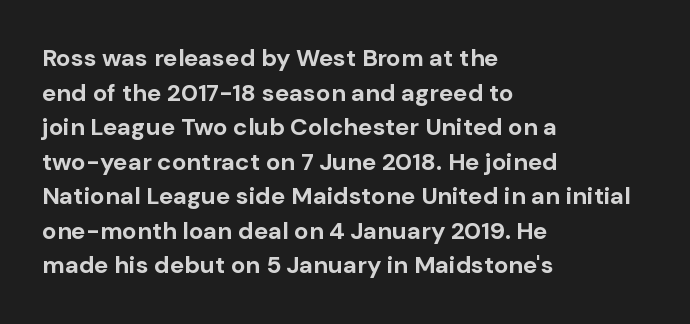
{"italic": "no", "bold": "yes", "underline": "no", "align": "left", "line_spacing": "normal", "line_spacing_ratio": 1.44, "letter_spacing": "normal", "letter_spacing_em": 0.0, "glyph_px": 24}
